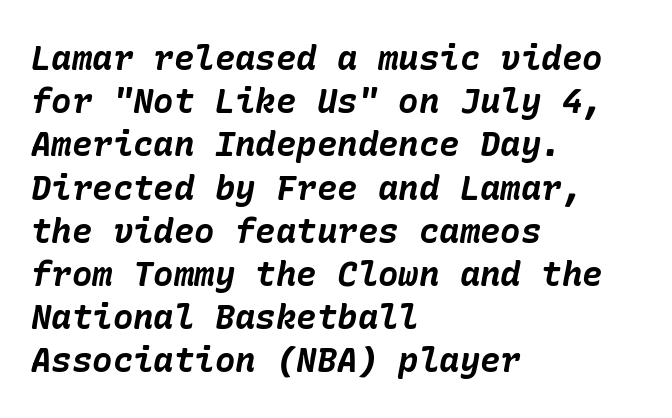
The image shows 34 px bold type, italic (leaning right); set left-aligned, normal line spacing (1.27x), normal letter spacing, not underlined; low stroke contrast and a medium x-height.
